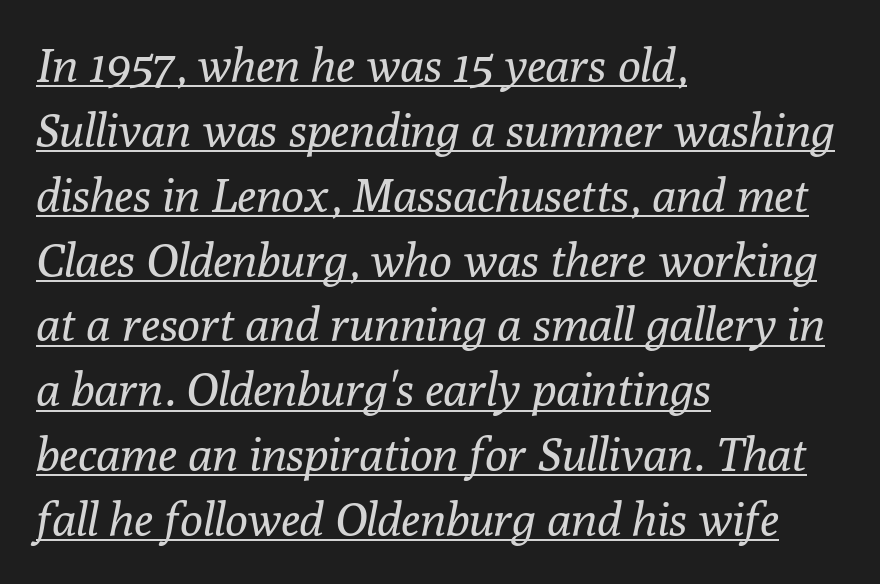
Visually the block forms a straight wall on the left and a jagged coastline on the right. Yep, those are serifs on the letters. A typesetter would call this proportional, since set widths differ per character. Stroke mass is kept to a normal reading level or below. Posture: slanted. Does extra space separate the letters? No, they use regular spacing.
